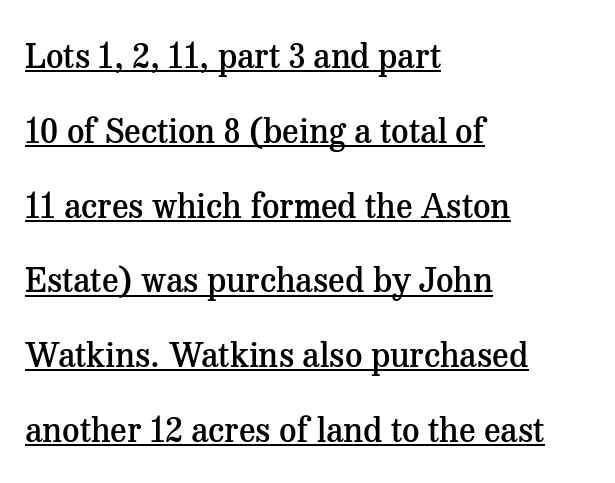
Q: Is the text bold? A: Semi-bold.
Q: Is the text italic (slanted)? A: No, it is upright.
Q: Is the typeface a serif or a sans-serif typeface? A: Serif.
Q: Is the text underlined? A: Yes.
Q: How is the paragraph aligned? A: Left-aligned.
Q: Is the spacing between letters normal or unusually wide? A: Normal.
Q: Is the spacing between lines tight, normal or loose? A: Loose.
Q: Width (condensed, normal, or wide)? A: Normal.
Q: Stroke contrast? A: Medium.
Q: x-height? A: Medium.
Q: Monospaced? A: No.
